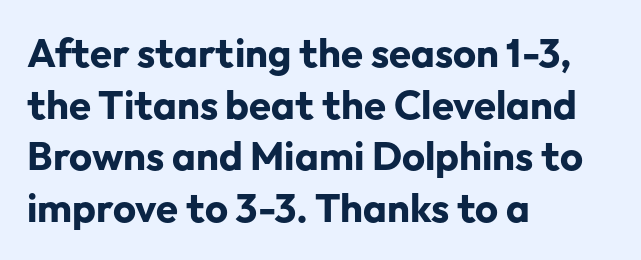
{"serif": "no", "italic": "no", "bold": "yes", "weight": "bold", "width": "normal", "stroke_contrast": "low", "x_height": "medium", "monospaced": "no", "underline": "no", "align": "left", "line_spacing": "normal", "line_spacing_ratio": 1.29, "letter_spacing": "normal", "letter_spacing_em": 0.0, "glyph_px": 40}
